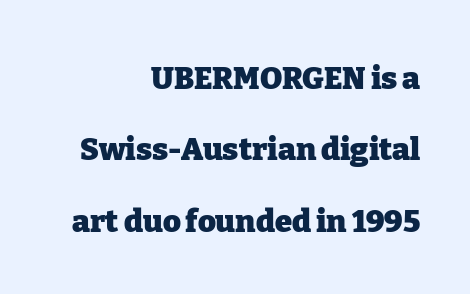
The image shows 31 px heavy serif type, upright; set right-aligned, loose line spacing (2.3x), normal letter spacing, not underlined; low stroke contrast and a medium x-height.
